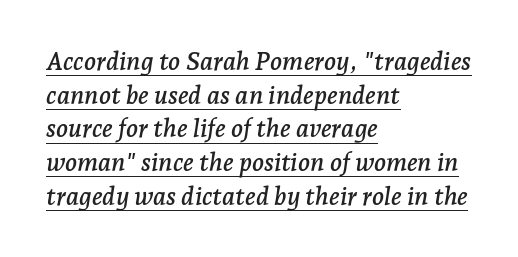
Q: Is the text italic (slanted)? A: Yes, it leans right by about 7 degrees.
Q: Is the text underlined? A: Yes.
Q: How is the paragraph aligned? A: Left-aligned.
Q: Is the spacing between letters normal or unusually wide? A: Normal.
Q: Is the spacing between lines tight, normal or loose? A: Normal.
